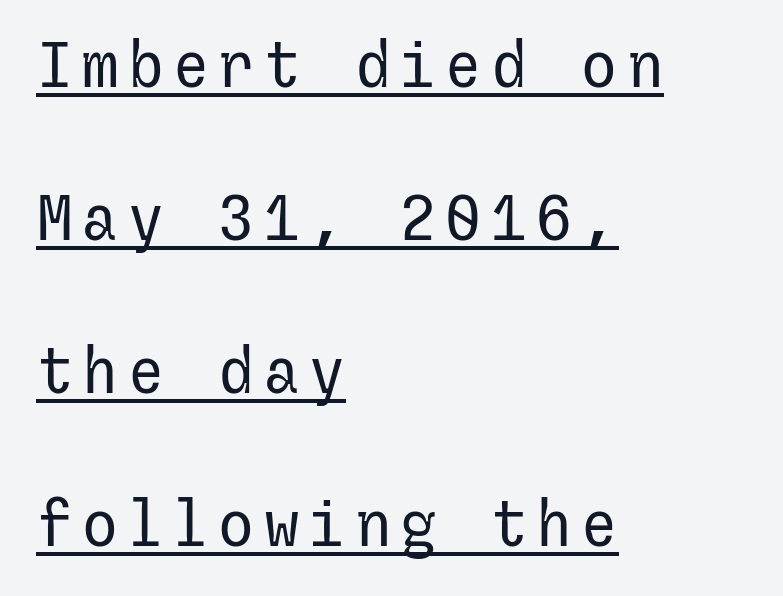
Q: Is the text bold? A: No.
Q: Is the text italic (slanted)? A: No, it is upright.
Q: Is the typeface a serif or a sans-serif typeface? A: Sans-serif.
Q: Is the text underlined? A: Yes.
Q: How is the paragraph aligned? A: Left-aligned.
Q: Is the spacing between lines tight, normal or loose? A: Loose.
Q: Width (condensed, normal, or wide)? A: Normal.
Q: Stroke contrast? A: Low.
Q: x-height? A: Medium.
